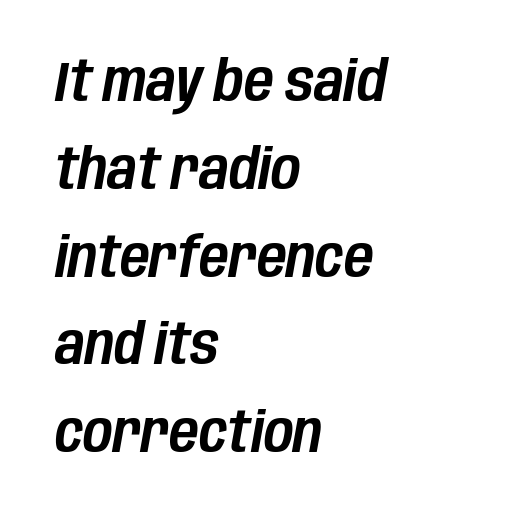
Q: Is the text italic (slanted)? A: Yes, it leans right by about 10 degrees.
Q: Is the text underlined? A: No.
Q: How is the paragraph aligned? A: Left-aligned.
Q: Is the spacing between letters normal or unusually wide? A: Normal.
Q: Is the spacing between lines tight, normal or loose? A: Normal.
Q: Width (condensed, normal, or wide)? A: Condensed.
Q: Stroke contrast? A: Low.
Q: x-height? A: Large.
Q: Monospaced? A: No.
